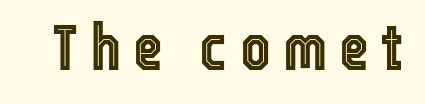
{"italic": "no", "width": "condensed", "x_height": "medium", "monospaced": "no", "underline": "no", "glyph_px": 65}
